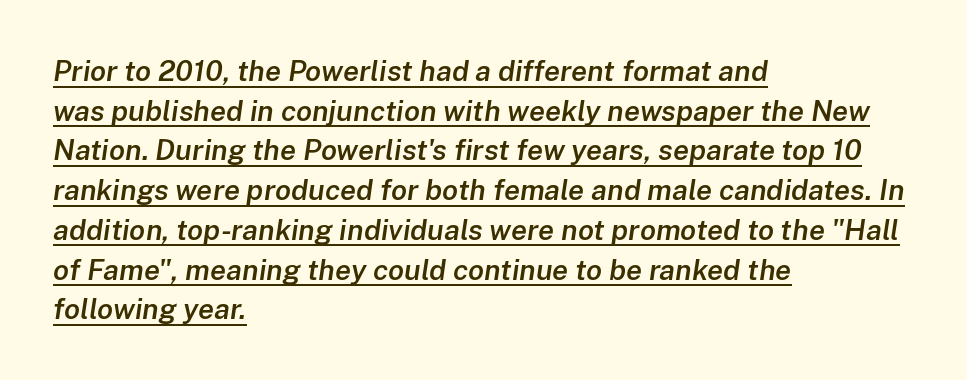
Leading matches the norm, producing a regular column. Horizontal alignment here is leftward, the default for most running prose. These lines carry some extra weight — a demibold, not a full bold. The specimen includes a rule beneath the text block's lines. These lines were composed using italics. Character widths vary here, with narrow letters taking less room than wide ones.
